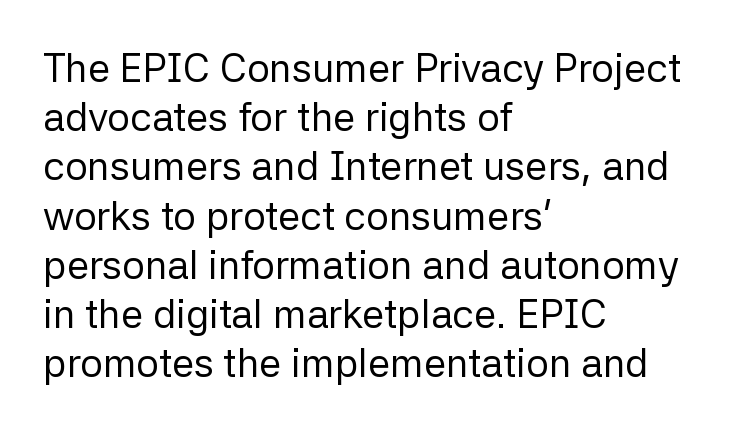
The image shows 40 px regular-weight sans-serif type, upright; set left-aligned, line spacing 1.23x, normal letter spacing, not underlined; low stroke contrast and a medium x-height.
